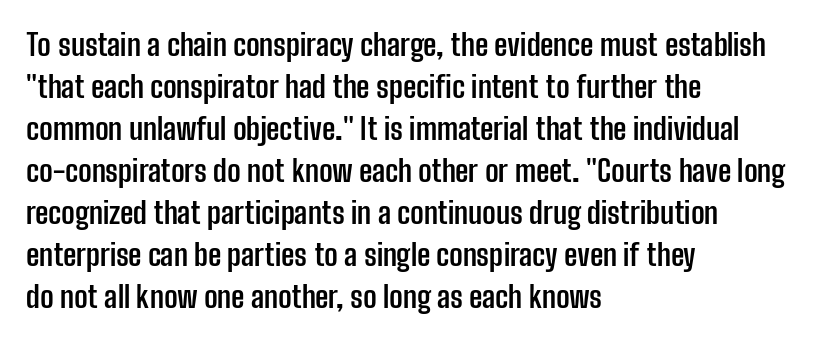
In terms of posture, this sample is upright. Is the letter spacing exaggerated? No — it looks like the ordinary default. The font is running at its bold setting. Stroke terminals: plain, sans-serif.
